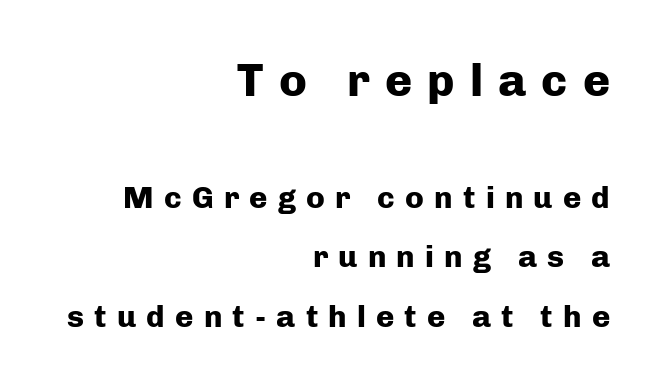
Emphasis by weight is at full strength: bold. The face used here is a sans, in the tradition of grotesques and geometrics. The passage shown stacks its lines with a broad gap. Where is the straight margin? On the right. The passage shown is typed in a proportional face where columns would drift. Any mark beneath the type? The region is blank.
